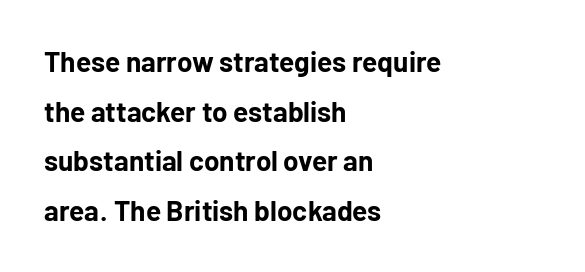
You can tell it's not italic because the verticals are truly vertical. Do the characters align in a grid? No, the font is proportional. The paragraph has a hard left edge and a soft right edge. The passage shown is typeset with a sans-serif family.
